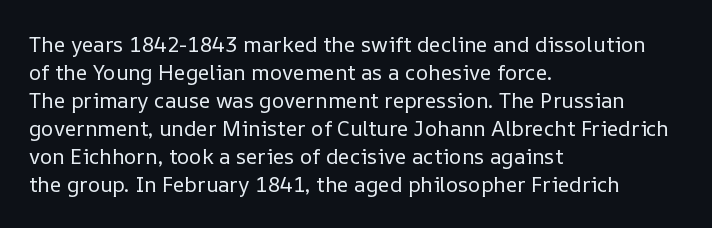
The image shows 21 px text type, upright; set left-aligned, normal line spacing (1.33x), normal letter spacing, not underlined.
